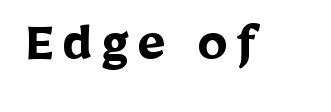
{"serif": "no", "italic": "no", "bold": "yes", "weight": "semibold", "width": "normal", "stroke_contrast": "low", "x_height": "medium", "monospaced": "no", "underline": "no", "glyph_px": 61}
